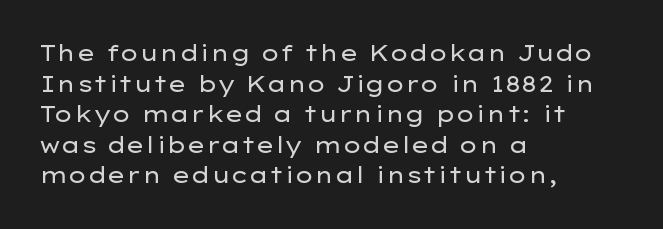
{"italic": "no", "bold": "no", "underline": "no", "align": "left", "line_spacing": "normal", "line_spacing_ratio": 1.39, "letter_spacing": "normal", "letter_spacing_em": 0.0, "glyph_px": 22}
